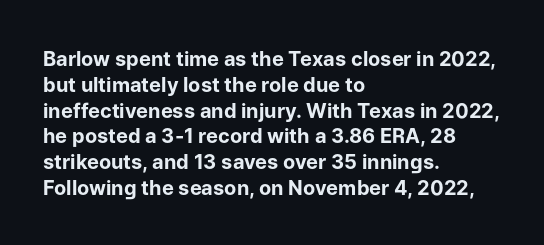
A typesetter would call this zero additional tracking. A classic flush-left, rag-right setting is used for this passage. The letters stand upright; this is a roman face. The glyphs are unaccompanied by any horizontal stroke below them. Line spacing here is normal.
